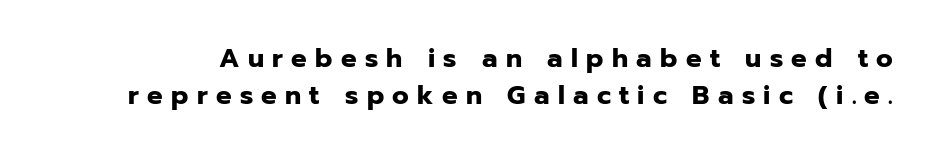
The image shows 26 px bold type, upright; set normal line spacing (1.42x), unusually wide letter spacing (+0.32 em), not underlined.
